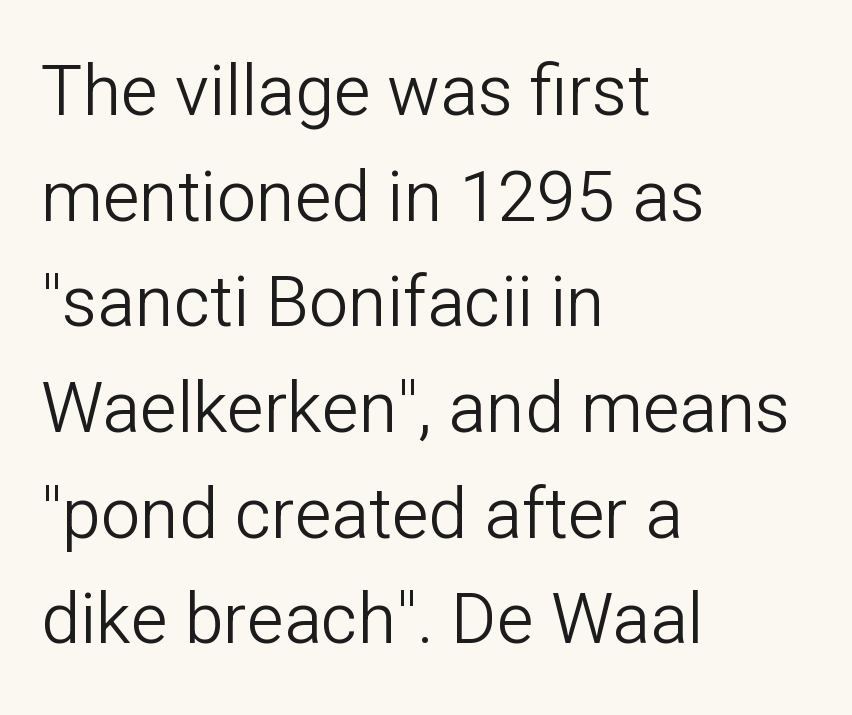
Q: Is the text bold? A: No.
Q: Is the text italic (slanted)? A: No, it is upright.
Q: Is the typeface a serif or a sans-serif typeface? A: Sans-serif.
Q: Is the text underlined? A: No.
Q: How is the paragraph aligned? A: Left-aligned.
Q: Is the spacing between letters normal or unusually wide? A: Normal.
Q: Is the spacing between lines tight, normal or loose? A: Normal.
Q: Width (condensed, normal, or wide)? A: Normal.
Q: Stroke contrast? A: Low.
Q: x-height? A: Medium.
Q: Monospaced? A: No.
